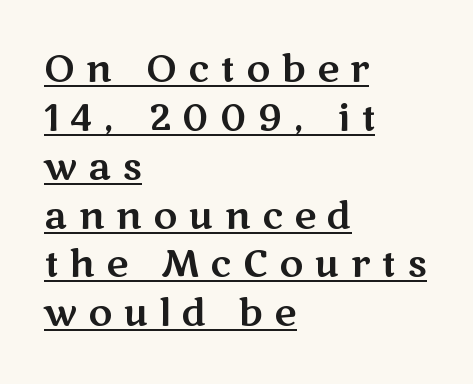
The passage shown has open, widely tracked lettering throughout. Reading down the column, the eye jumps a familiar distance to each next line. The type sits square on the baseline with zero lean. Line beginnings align vertically; line endings do not.
